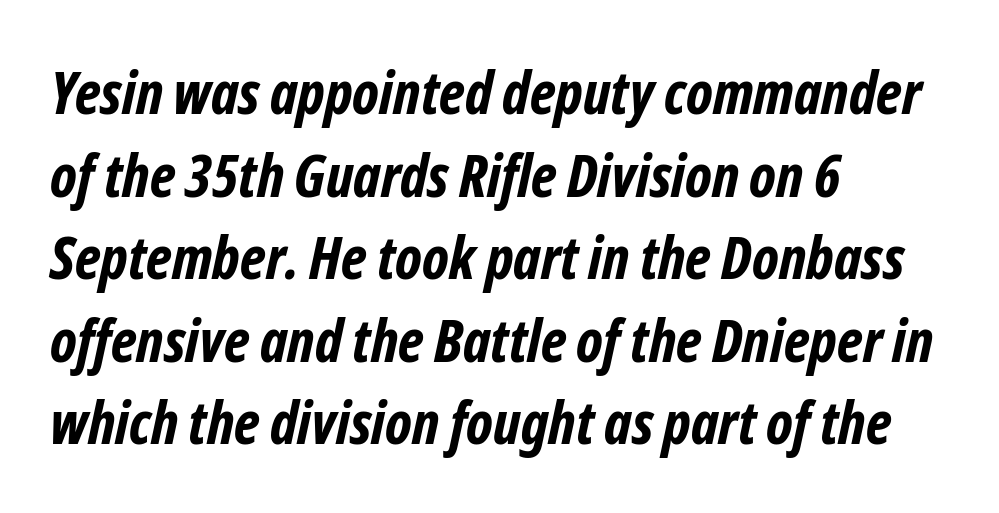
Q: Is the text bold? A: Yes.
Q: Is the typeface a serif or a sans-serif typeface? A: Sans-serif.
Q: Is the text underlined? A: No.
Q: How is the paragraph aligned? A: Left-aligned.
Q: Is the spacing between letters normal or unusually wide? A: Normal.
Q: Is the spacing between lines tight, normal or loose? A: Normal.
Q: Width (condensed, normal, or wide)? A: Condensed.
Q: Stroke contrast? A: Low.
Q: x-height? A: Medium.
Q: Monospaced? A: No.
